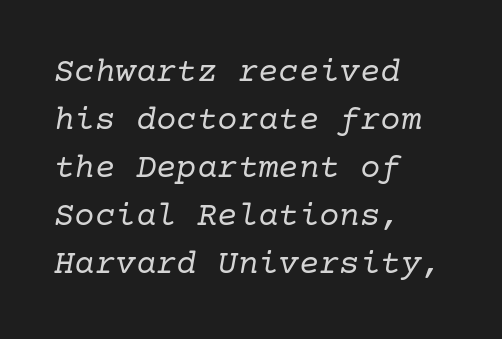
The image shows 34 px regular-weight serif type, italic (leaning right); set left-aligned, normal line spacing (1.41x), normal letter spacing, not underlined; low stroke contrast and a medium x-height.
